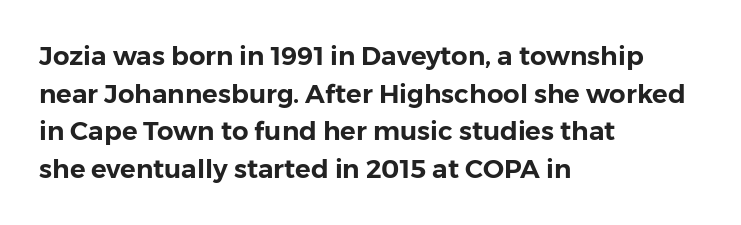
The image shows 26 px text type, upright; set left-aligned, normal line spacing (1.45x), normal letter spacing, not underlined.
